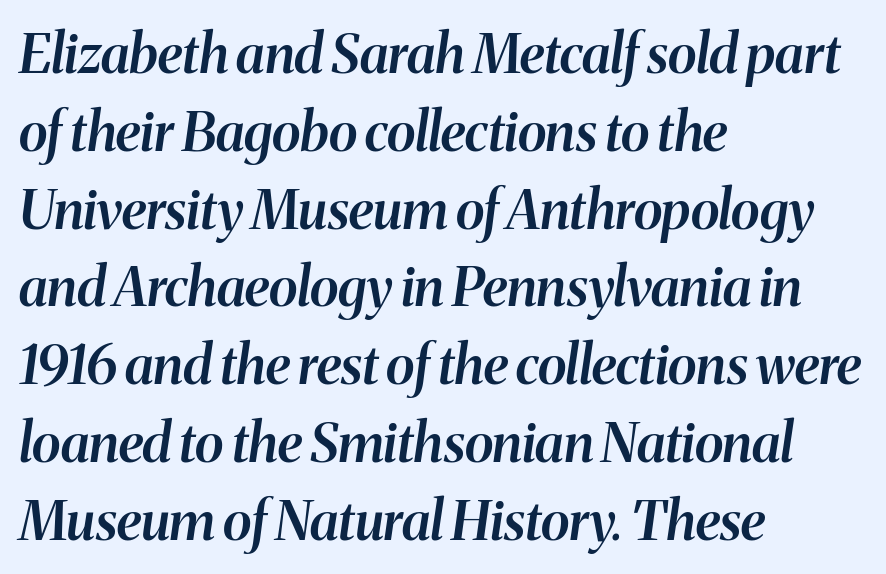
Does the copy run flush right? No — it runs flush left. Leading: standard. Spacing verdict: proportional, widths tailored to each character. Observe the ordinary spacing: letters are neighbours, not strangers. Only glyphs here, with clear space below each row.
